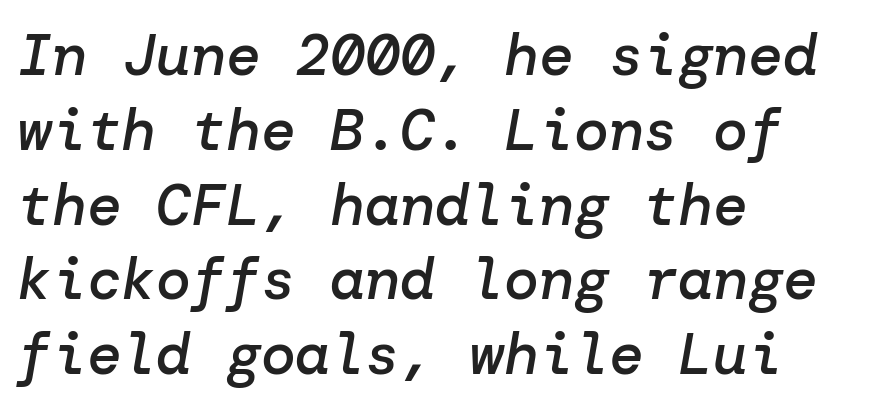
The image shows 58 px semibold type, italic (leaning right); set left-aligned, normal line spacing (1.29x), normal letter spacing, not underlined; low stroke contrast and a medium x-height.
